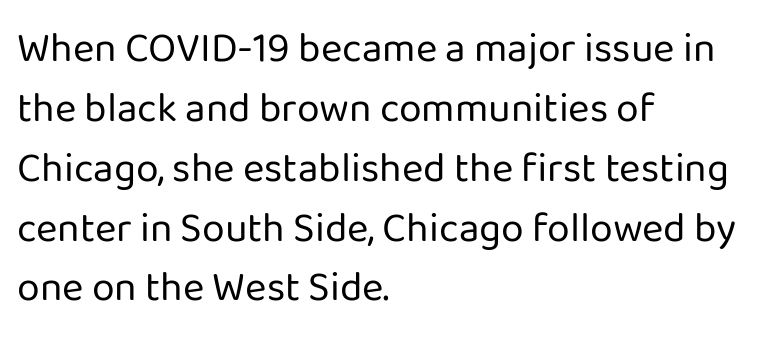
{"serif": "no", "italic": "no", "bold": "no", "weight": "regular", "width": "normal", "stroke_contrast": "low", "x_height": "medium", "monospaced": "no", "underline": "no", "align": "left", "line_spacing": "normal", "line_spacing_ratio": 1.46, "letter_spacing": "normal", "letter_spacing_em": 0.0, "glyph_px": 41}
